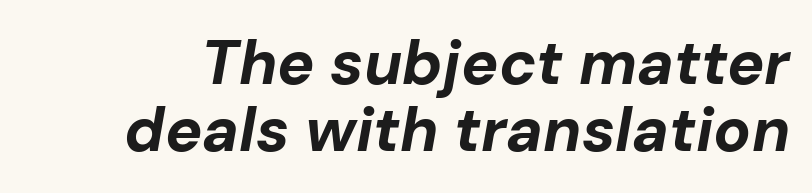
These lines carry a lot of weight — the face is fully bold. The space between consecutive lines is stingy. Lines of text with bare space underneath. Is the letter spacing exaggerated? No — it looks like the ordinary default.
